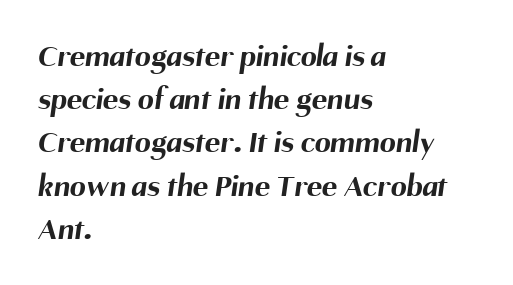
Each letter keeps its own natural width here, so spacing adapts to shape. The characters look thick and weighty, a clear bold. These lines sit exactly where default settings would place them. The specimen omits any rule beneath the text block's lines. The text block is weighted toward the left margin, trailing off unevenly rightward.
